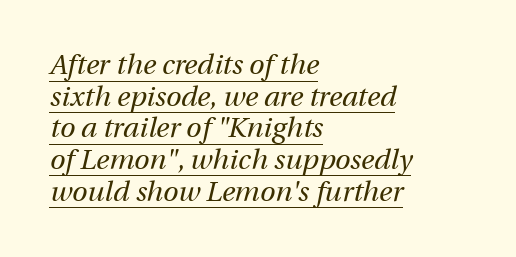
The image shows 28 px regular-weight type, italic (leaning right); set left-aligned, tight line spacing (1.13x), normal letter spacing, underlined; medium stroke contrast and a medium x-height.
